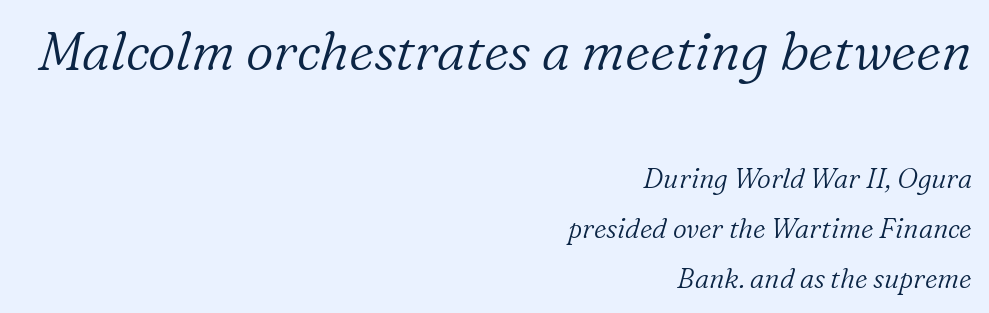
{"serif": "yes", "italic": "yes", "lean": "right", "slant_degrees": 16, "bold": "no", "weight": "light", "width": "normal", "stroke_contrast": "low", "x_height": "medium", "monospaced": "no", "underline": "no", "align": "right", "line_spacing_ratio": 1.86, "letter_spacing": "normal", "letter_spacing_em": 0.0, "larger_block": "first", "size_ratio": 2.0, "glyph_px": 54}
